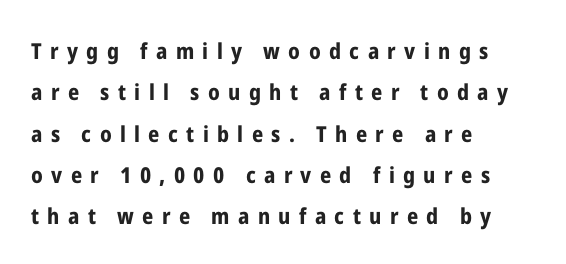
{"italic": "no", "bold": "yes", "underline": "no", "align": "left", "line_spacing_ratio": 1.88, "letter_spacing": "wide", "letter_spacing_em": 0.38, "glyph_px": 22}
